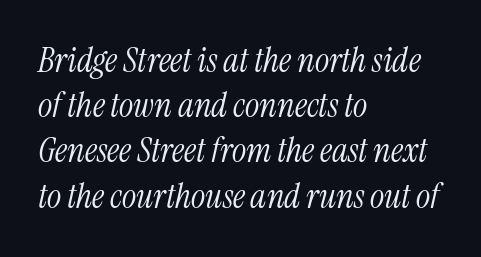
Proportional: the letters do not fall into vertical columns. The passage shown is not underscored anywhere. Summary of weight: not heavy and not bold. Does the lettering tilt? It does — this is italic.
